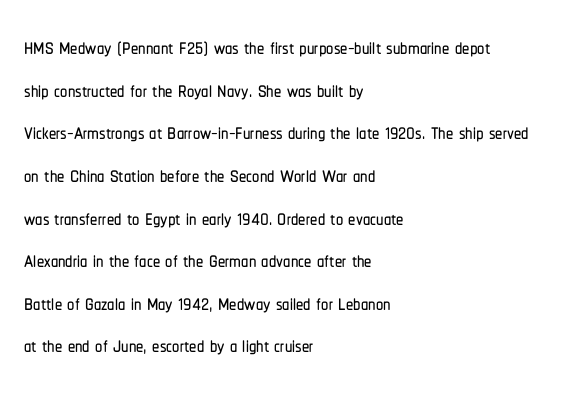
This sample keeps an unexceptional amount of space between lines. Words float on clear page, feet unadorned. The lettering holds an erect, upright posture throughout. The passage shown is typed in a proportional face where columns would drift. Where is the straight margin? On the left. Font category for this specimen: sans-serif.
